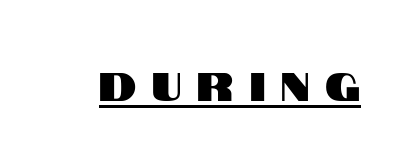
The image shows 40 px condensed sans-serif type, upright; set unusually wide letter spacing (+0.4 em), underlined; high stroke contrast and a large x-height.
